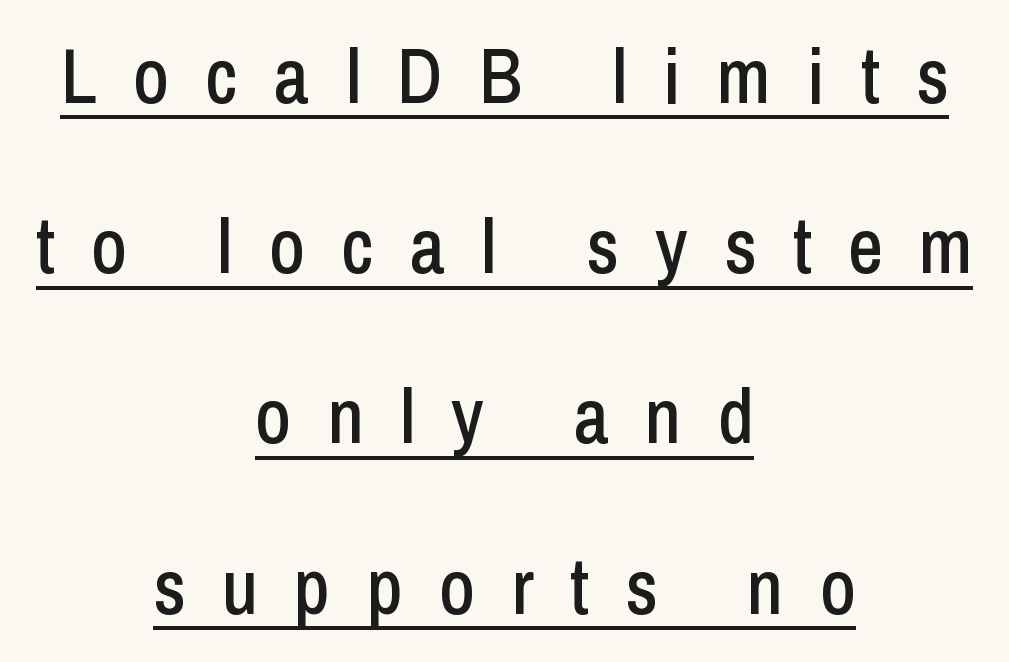
Q: Is the text italic (slanted)? A: No, it is upright.
Q: Is the typeface a serif or a sans-serif typeface? A: Sans-serif.
Q: Is the text underlined? A: Yes.
Q: How is the paragraph aligned? A: Centered.
Q: Is the spacing between letters normal or unusually wide? A: Unusually wide.
Q: Is the spacing between lines tight, normal or loose? A: Loose.
Q: Width (condensed, normal, or wide)? A: Condensed.
Q: Stroke contrast? A: Low.
Q: x-height? A: Medium.
Q: Monospaced? A: No.
